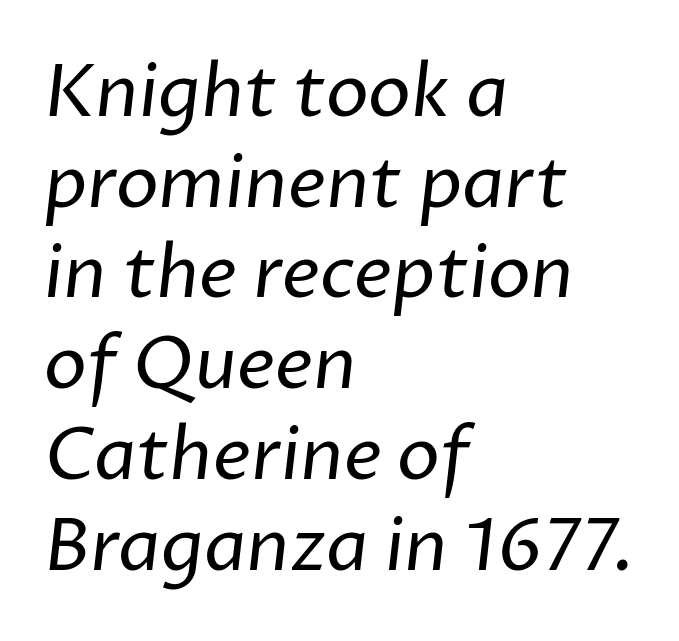
The image shows 72 px regular-weight sans-serif type; set left-aligned, normal line spacing (1.26x), normal letter spacing, not underlined; low stroke contrast and a medium x-height.
